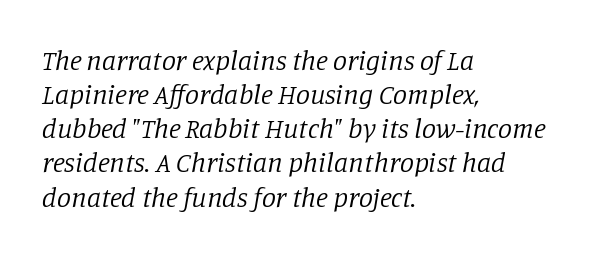
{"serif": "yes", "italic": "yes", "lean": "right", "slant_degrees": 11, "bold": "no", "weight": "regular", "width": "normal", "stroke_contrast": "low", "x_height": "large", "monospaced": "no", "underline": "no", "align": "left", "line_spacing_ratio": 1.22, "letter_spacing": "normal", "letter_spacing_em": 0.0, "glyph_px": 28}
